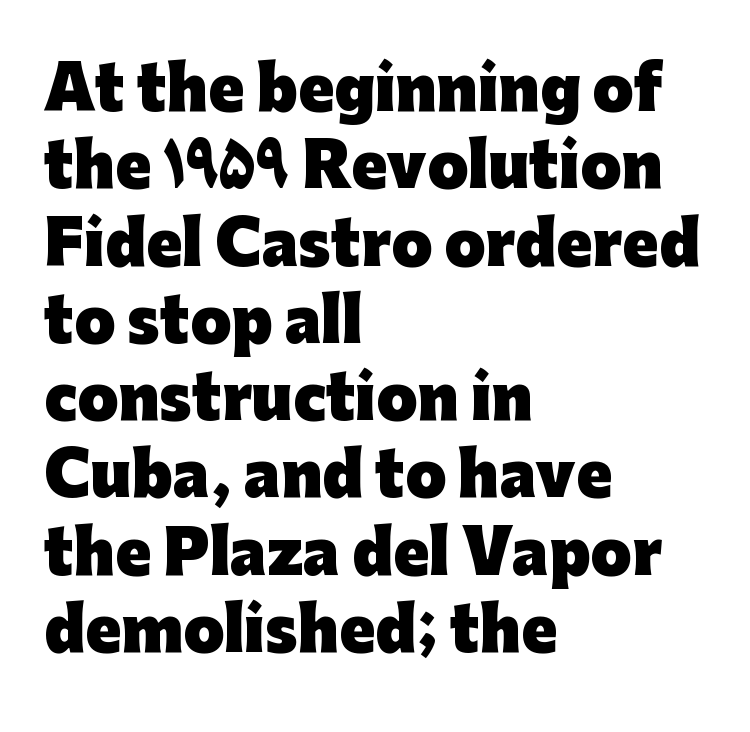
Q: Is the text bold? A: Yes.
Q: Is the text italic (slanted)? A: No, it is upright.
Q: Is the typeface a serif or a sans-serif typeface? A: Sans-serif.
Q: Is the text underlined? A: No.
Q: How is the paragraph aligned? A: Left-aligned.
Q: Is the spacing between letters normal or unusually wide? A: Normal.
Q: Is the spacing between lines tight, normal or loose? A: Normal.
Q: Width (condensed, normal, or wide)? A: Normal.
Q: Stroke contrast? A: Low.
Q: x-height? A: Medium.
Q: Monospaced? A: No.
